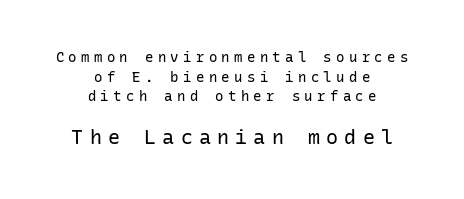
The image shows 20 px text type, upright; set centered, normal line spacing (1.41x), unusually wide letter spacing (+0.31 em), not underlined; the second (bottom) block is 1.43x larger.
